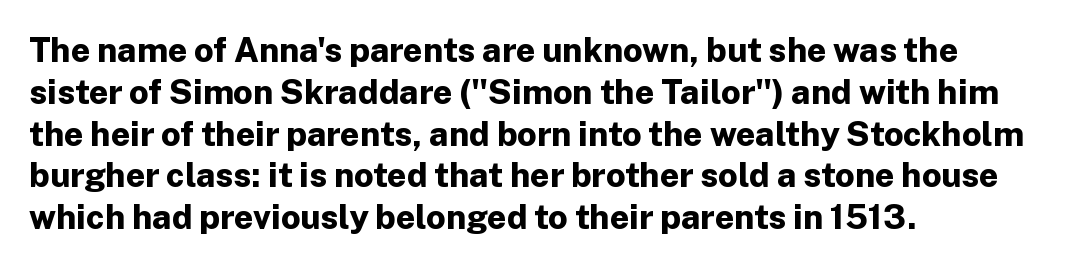
No extra tracking has been applied to these lines. The ragged edge is on the right, which tells us the setting is flush left. I'd call this a sans setting — the letters go barefoot. A roman cut, with each character standing at attention. The characters look thick and weighty, a clear bold.
